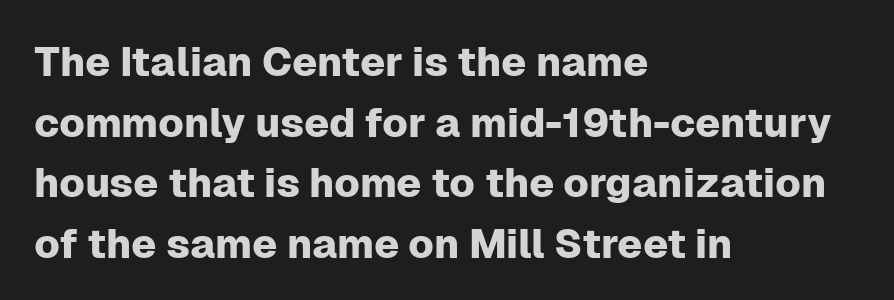
The image shows 41 px sans-serif type, upright; set left-aligned, normal line spacing (1.48x), normal letter spacing, not underlined; low stroke contrast and a medium x-height.
